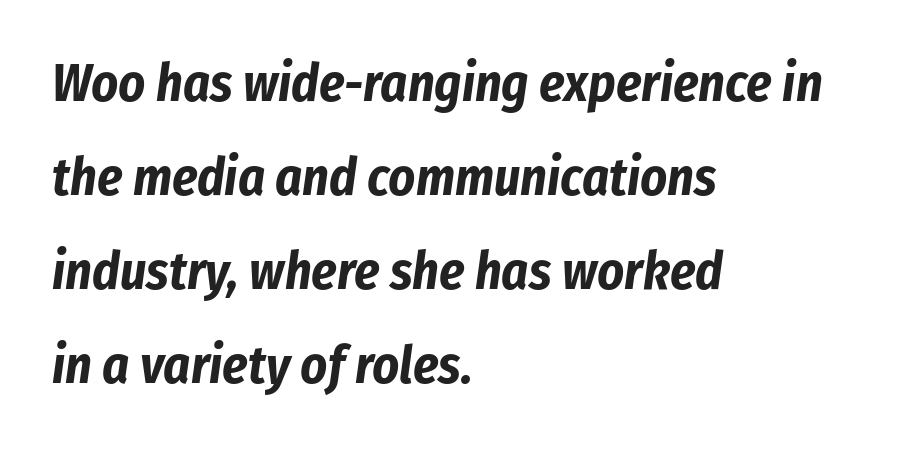
Looks like regular typesetting: each glyph gets only the width it needs. Observe the ordinary spacing: letters are neighbours, not strangers. The baseline area is clear. Style check: oblique.
